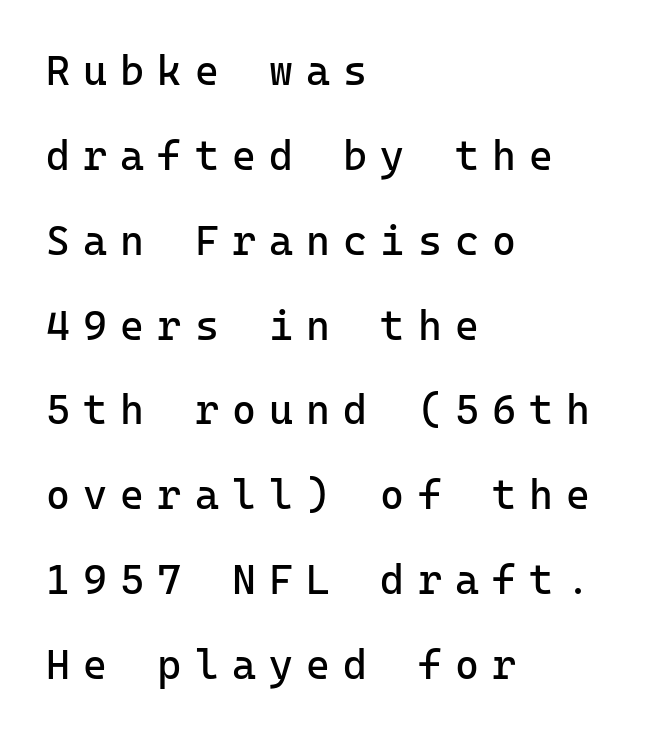
Q: Is the text bold? A: No.
Q: Is the text italic (slanted)? A: No, it is upright.
Q: Is the typeface a serif or a sans-serif typeface? A: Sans-serif.
Q: Is the text underlined? A: No.
Q: How is the paragraph aligned? A: Left-aligned.
Q: Is the spacing between letters normal or unusually wide? A: Unusually wide.
Q: Is the spacing between lines tight, normal or loose? A: Loose.
Q: Width (condensed, normal, or wide)? A: Normal.
Q: Stroke contrast? A: Low.
Q: x-height? A: Medium.
Q: Monospaced? A: Yes.
